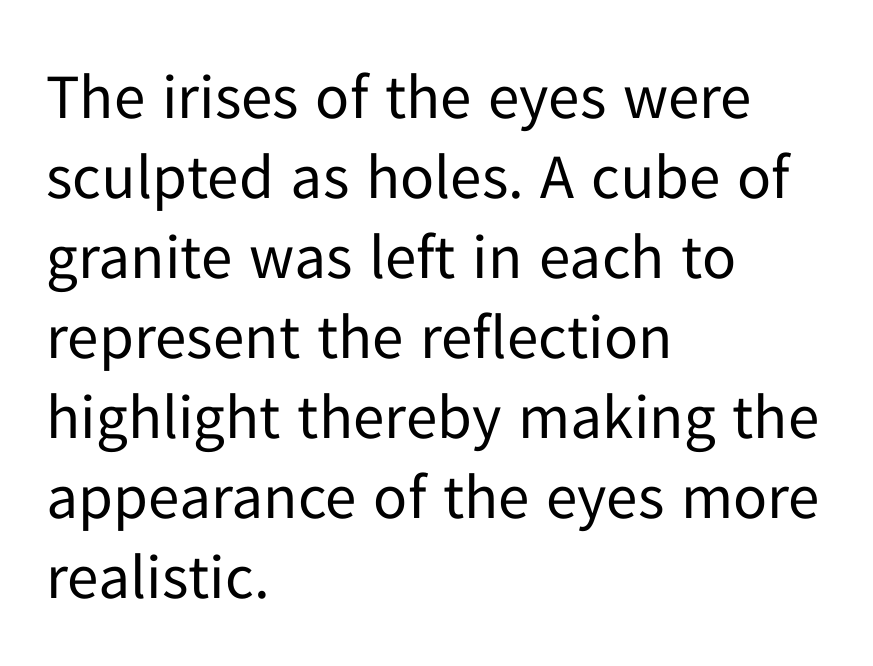
The image shows 63 px regular-weight sans-serif type, upright; set left-aligned, normal line spacing (1.27x), normal letter spacing, not underlined; low stroke contrast and a medium x-height.
